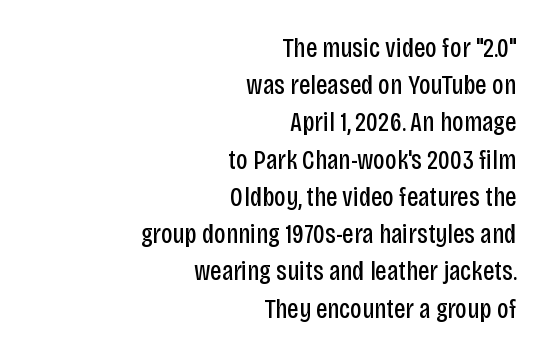
Proportional: the letters do not fall into vertical columns. Is the block centered? No — it sits flush against the right margin. This sample uses plain, unmodified letter spacing. Plain, unruled lines of type. Is there much room between lines? A standard amount, neither cramped nor airy.
